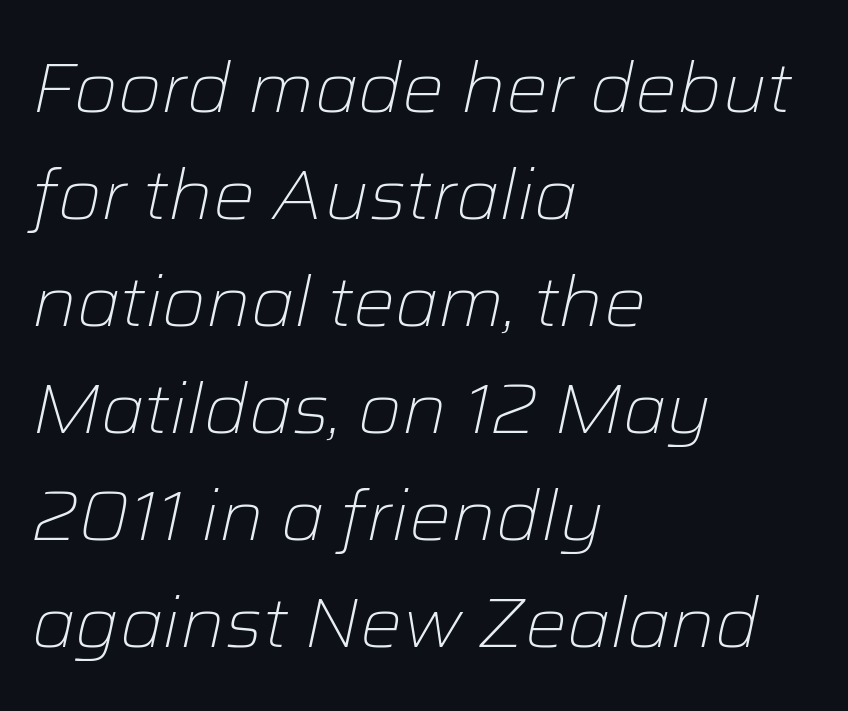
{"italic": "yes", "lean": "right", "slant_degrees": 12, "bold": "no", "weight": "light", "width": "normal", "stroke_contrast": "low", "x_height": "medium", "monospaced": "no", "underline": "no", "align": "left", "line_spacing": "normal", "line_spacing_ratio": 1.53, "letter_spacing": "normal", "letter_spacing_em": 0.0, "glyph_px": 70}
